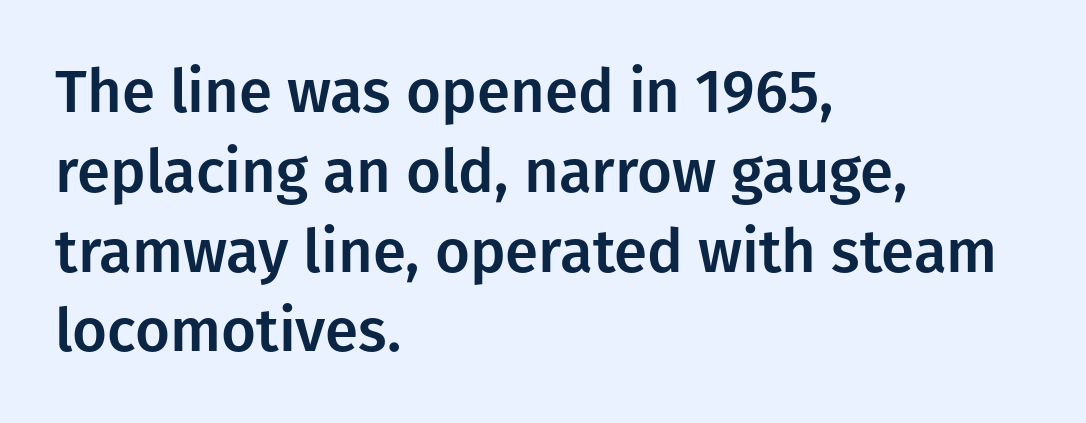
Q: Is the text italic (slanted)? A: No, it is upright.
Q: Is the typeface a serif or a sans-serif typeface? A: Sans-serif.
Q: Is the text underlined? A: No.
Q: How is the paragraph aligned? A: Left-aligned.
Q: Is the spacing between letters normal or unusually wide? A: Normal.
Q: Is the spacing between lines tight, normal or loose? A: Normal.
Q: Width (condensed, normal, or wide)? A: Normal.
Q: Stroke contrast? A: Low.
Q: x-height? A: Medium.
Q: Monospaced? A: No.
